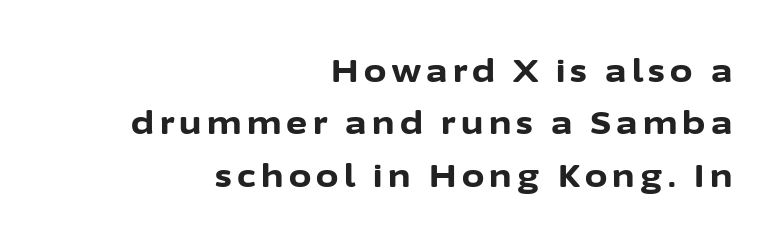
Q: Is the text bold? A: Yes.
Q: Is the text italic (slanted)? A: No, it is upright.
Q: Is the typeface a serif or a sans-serif typeface? A: Sans-serif.
Q: Is the text underlined? A: No.
Q: How is the paragraph aligned? A: Right-aligned.
Q: Is the spacing between lines tight, normal or loose? A: Normal.
Q: Width (condensed, normal, or wide)? A: Normal.
Q: Stroke contrast? A: Low.
Q: x-height? A: Medium.
Q: Monospaced? A: No.
